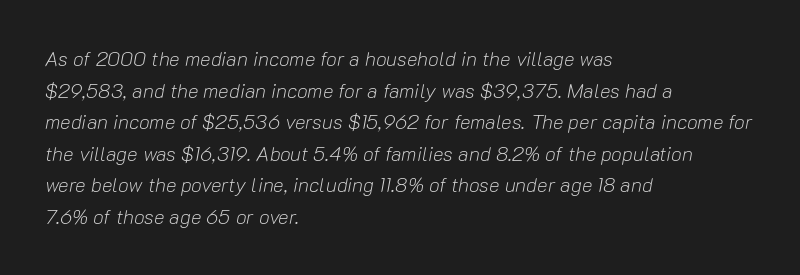
{"italic": "yes", "lean": "right", "slant_degrees": 10, "bold": "no", "underline": "no", "align": "left", "line_spacing": "normal", "line_spacing_ratio": 1.58, "letter_spacing": "normal", "letter_spacing_em": 0.0, "glyph_px": 20}
